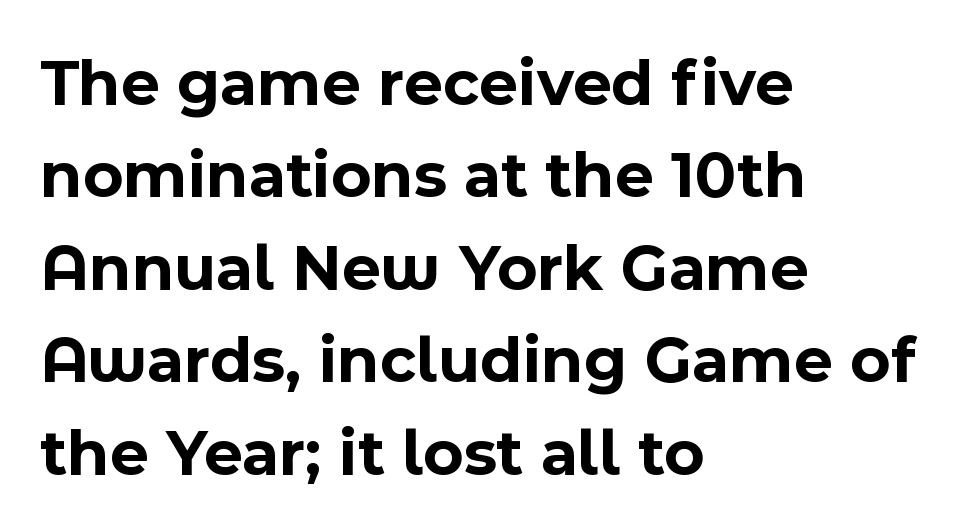
{"serif": "no", "italic": "no", "bold": "yes", "weight": "bold", "width": "normal", "x_height": "medium", "monospaced": "no", "underline": "no", "align": "left", "line_spacing": "normal", "line_spacing_ratio": 1.38, "letter_spacing": "normal", "letter_spacing_em": 0.0, "glyph_px": 67}
